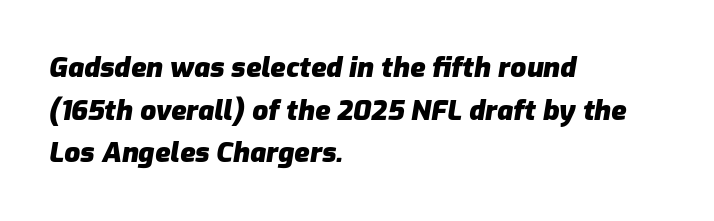
The image shows 28 px heavy type, italic (leaning right); set left-aligned, normal line spacing (1.52x), normal letter spacing, not underlined; low stroke contrast and a medium x-height.
